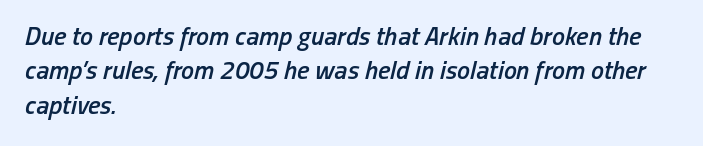
Q: Is the text bold? A: Semi-bold.
Q: Is the text italic (slanted)? A: Yes, it leans right by about 13 degrees.
Q: Is the text underlined? A: No.
Q: How is the paragraph aligned? A: Left-aligned.
Q: Is the spacing between letters normal or unusually wide? A: Normal.
Q: Is the spacing between lines tight, normal or loose? A: Normal.
